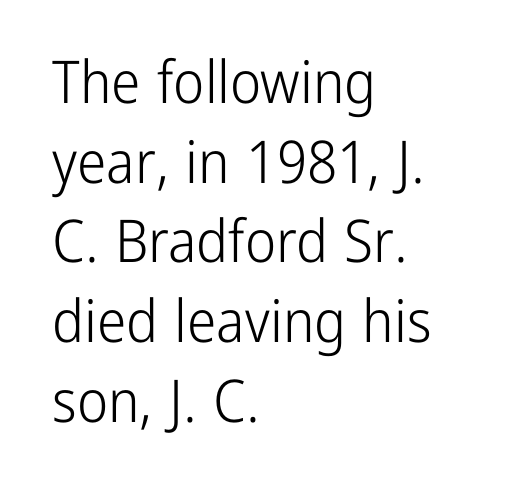
The image shows 59 px light, condensed sans-serif type, upright; set left-aligned, normal line spacing (1.35x), normal letter spacing, not underlined; low stroke contrast and a medium x-height.
